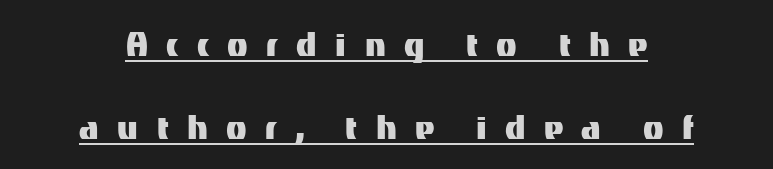
Q: Is the text italic (slanted)? A: No, it is upright.
Q: Is the typeface a serif or a sans-serif typeface? A: Sans-serif.
Q: Is the text underlined? A: Yes.
Q: How is the paragraph aligned? A: Centered.
Q: Is the spacing between letters normal or unusually wide? A: Unusually wide.
Q: Is the spacing between lines tight, normal or loose? A: Loose.
Q: Width (condensed, normal, or wide)? A: Normal.
Q: Stroke contrast? A: Medium.
Q: x-height? A: Medium.
Q: Monospaced? A: No.
